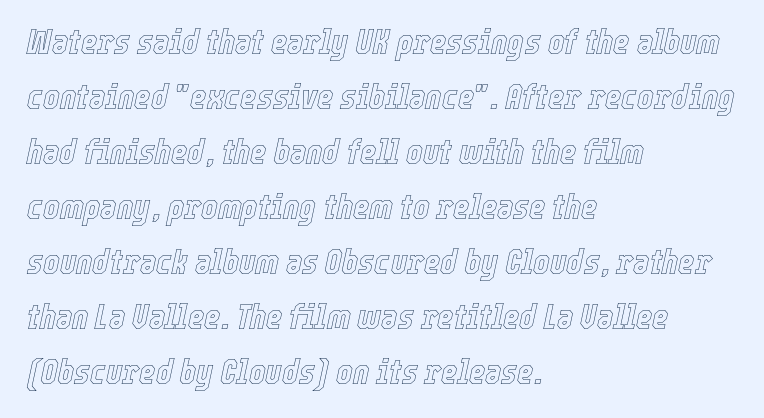
Leading: standard. The rendering applies a slant to the glyphs. The passage shown is typed in a proportional face where columns would drift. Which margin do the lines hug? The left one — the right edge is uneven. Letter spacing: default.
